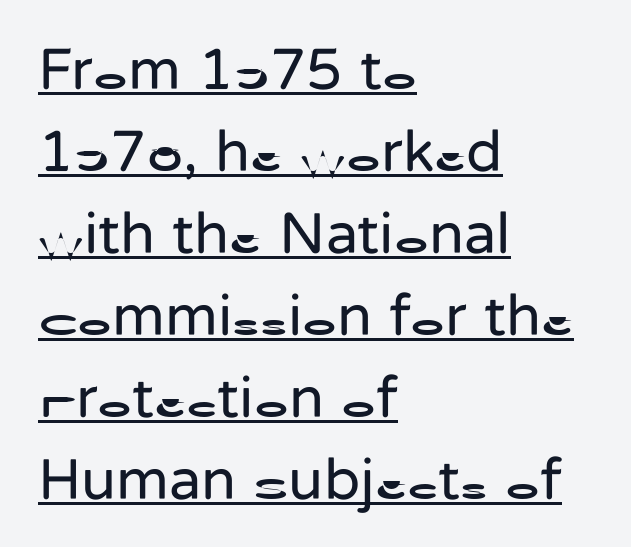
The image shows 59 px regular-weight sans-serif type, upright; set left-aligned, normal line spacing (1.39x), normal letter spacing, underlined; low stroke contrast and a medium x-height.
